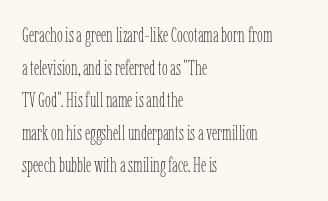
{"italic": "no", "bold": "no", "underline": "no", "align": "left", "line_spacing": "normal", "line_spacing_ratio": 1.55, "letter_spacing": "normal", "letter_spacing_em": 0.0, "glyph_px": 21}
